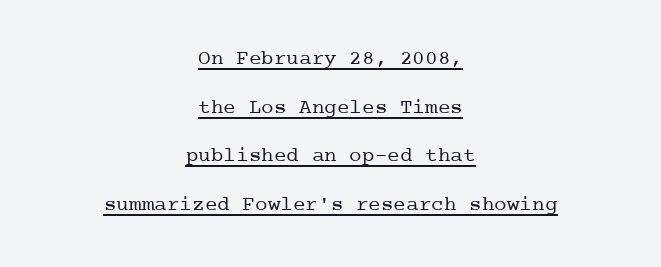
The rendering positions every line midway between the sides. Compared with a typical body face, this is equally light or lighter still. These lines keep a tight, regular rhythm from letter to letter. Underlining? Definitely there.
